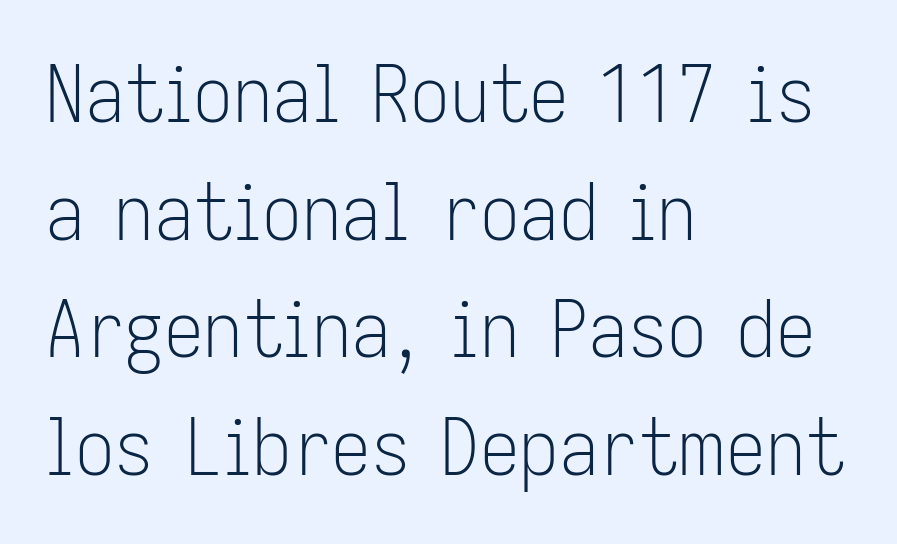
Summary of weight: not heavy and not bold. The strip under each line holds only bare page. The passage shown is typed in a proportional face where columns would drift. Does extra space separate the letters? No, they use regular spacing. This block has exactly the height ordinary leading produces.
